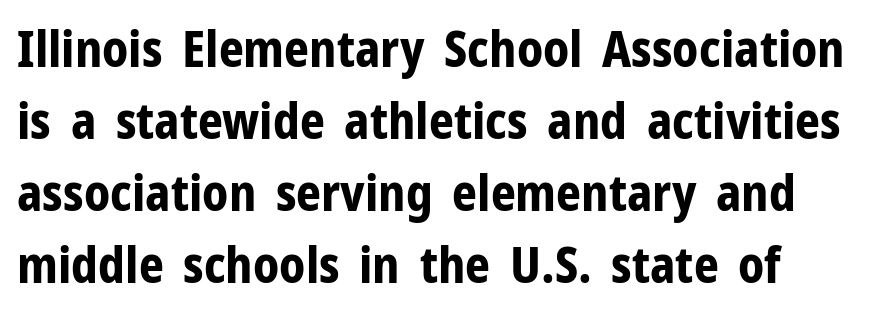
Q: Is the text bold? A: Yes.
Q: Is the text italic (slanted)? A: No, it is upright.
Q: Is the typeface a serif or a sans-serif typeface? A: Sans-serif.
Q: Is the text underlined? A: No.
Q: How is the paragraph aligned? A: Left-aligned.
Q: Is the spacing between letters normal or unusually wide? A: Normal.
Q: Is the spacing between lines tight, normal or loose? A: Normal.
Q: Width (condensed, normal, or wide)? A: Normal.
Q: Stroke contrast? A: Low.
Q: x-height? A: Medium.
Q: Monospaced? A: No.
